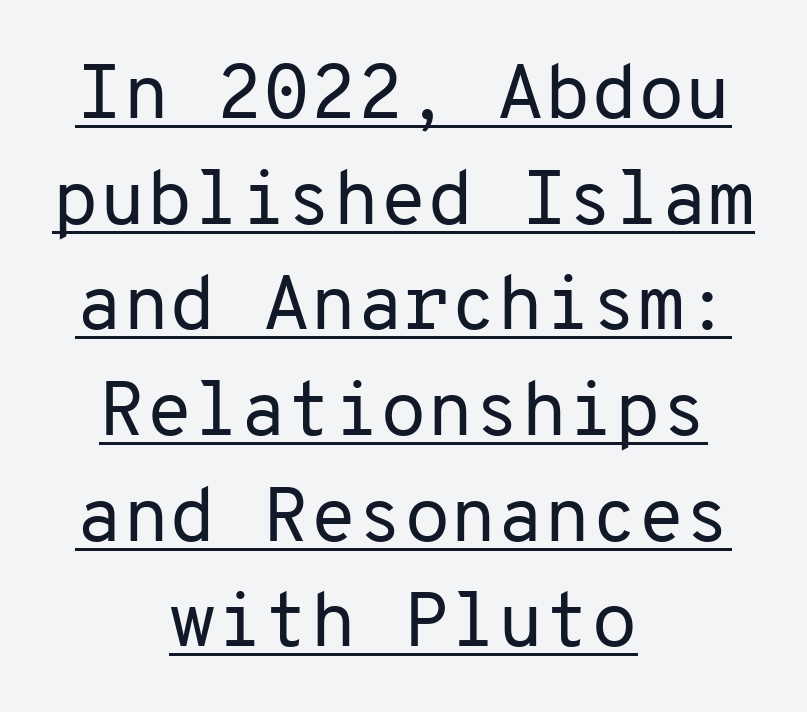
Q: Is the text bold? A: No.
Q: Is the text italic (slanted)? A: No, it is upright.
Q: Is the typeface a serif or a sans-serif typeface? A: Sans-serif.
Q: Is the text underlined? A: Yes.
Q: How is the paragraph aligned? A: Centered.
Q: Is the spacing between letters normal or unusually wide? A: Normal.
Q: Is the spacing between lines tight, normal or loose? A: Normal.
Q: Width (condensed, normal, or wide)? A: Normal.
Q: Stroke contrast? A: Low.
Q: x-height? A: Medium.
Q: Monospaced? A: Yes.
